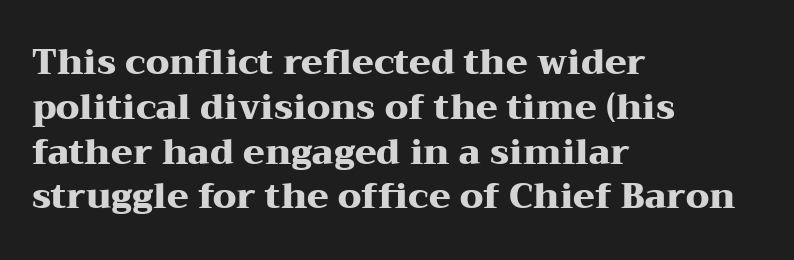
Strokes here are thick enough to call this a true bold. Short and long lines alike share a common starting point at left. Spacing between characters is what you'd get straight out of the box. Typographically, this falls in the serif category. The font's upright variant was chosen for this text.
